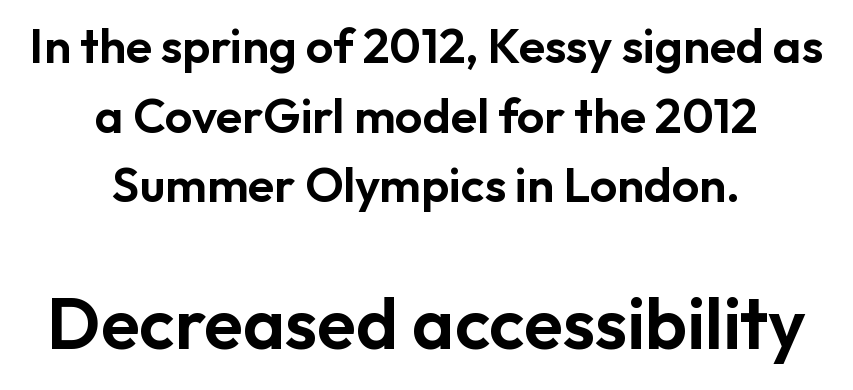
Q: Is the text italic (slanted)? A: No, it is upright.
Q: Is the typeface a serif or a sans-serif typeface? A: Sans-serif.
Q: Is the text underlined? A: No.
Q: How is the paragraph aligned? A: Centered.
Q: Is the spacing between letters normal or unusually wide? A: Normal.
Q: Is the spacing between lines tight, normal or loose? A: Normal.
Q: Which block of text is set in a larger size, the first (top) or the second (bottom)? A: The second (bottom) one.
Q: Width (condensed, normal, or wide)? A: Normal.
Q: Stroke contrast? A: Low.
Q: x-height? A: Medium.
Q: Monospaced? A: No.
